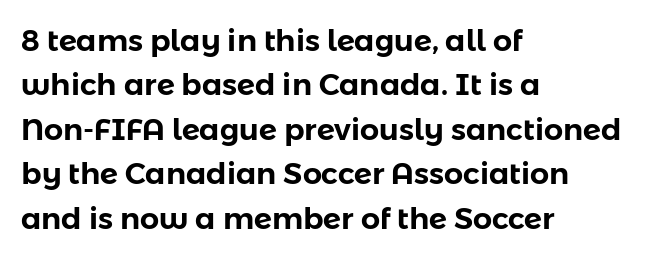
Q: Is the text italic (slanted)? A: No, it is upright.
Q: Is the typeface a serif or a sans-serif typeface? A: Sans-serif.
Q: Is the text underlined? A: No.
Q: How is the paragraph aligned? A: Left-aligned.
Q: Is the spacing between letters normal or unusually wide? A: Normal.
Q: Is the spacing between lines tight, normal or loose? A: Normal.
Q: Width (condensed, normal, or wide)? A: Normal.
Q: Stroke contrast? A: Low.
Q: x-height? A: Medium.
Q: Monospaced? A: No.
